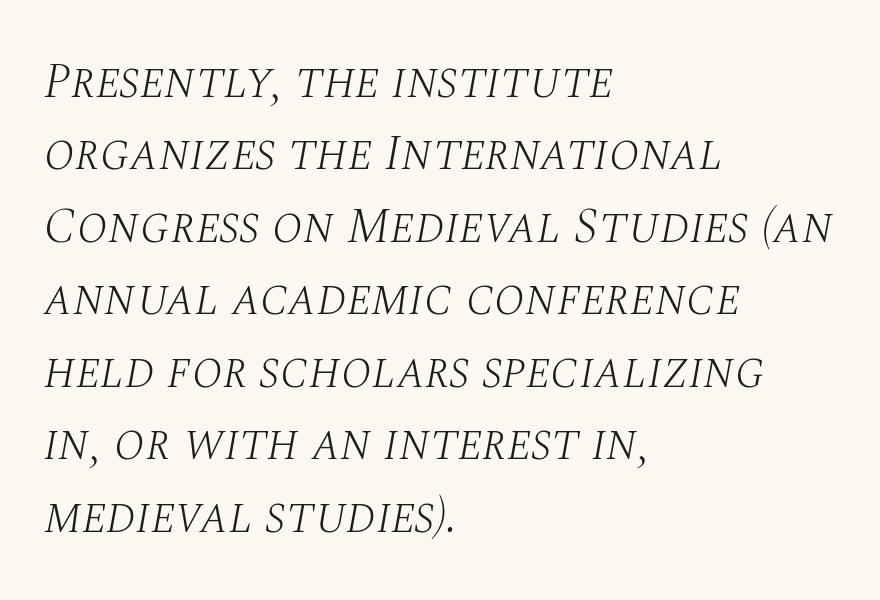
The horizontal fit of the characters is conventional and even. Any mark beneath the type? The region is blank. The font sits on the lighter half of the weight spectrum, regular included. Italic? Definitely — the glyphs are oblique.
